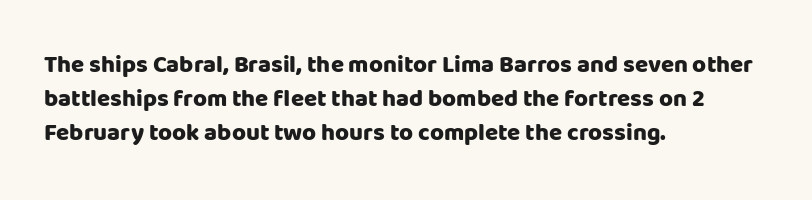
{"italic": "no", "bold": "yes", "underline": "no", "align": "left", "line_spacing": "normal", "line_spacing_ratio": 1.42, "letter_spacing": "normal", "letter_spacing_em": 0.0, "glyph_px": 24}
